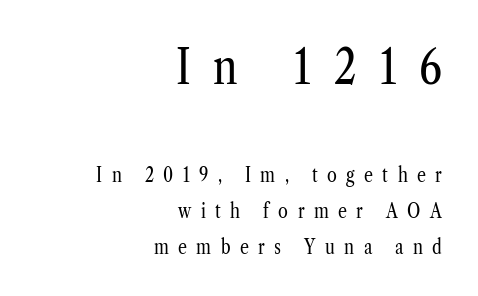
Q: Is the text bold? A: No.
Q: Is the text italic (slanted)? A: No, it is upright.
Q: Is the typeface a serif or a sans-serif typeface? A: Serif.
Q: Is the text underlined? A: No.
Q: How is the paragraph aligned? A: Right-aligned.
Q: Is the spacing between letters normal or unusually wide? A: Unusually wide.
Q: Which block of text is set in a larger size, the first (top) or the second (bottom)? A: The first (top) one.
Q: Width (condensed, normal, or wide)? A: Condensed.
Q: Stroke contrast? A: Low.
Q: x-height? A: Medium.
Q: Monospaced? A: No.
